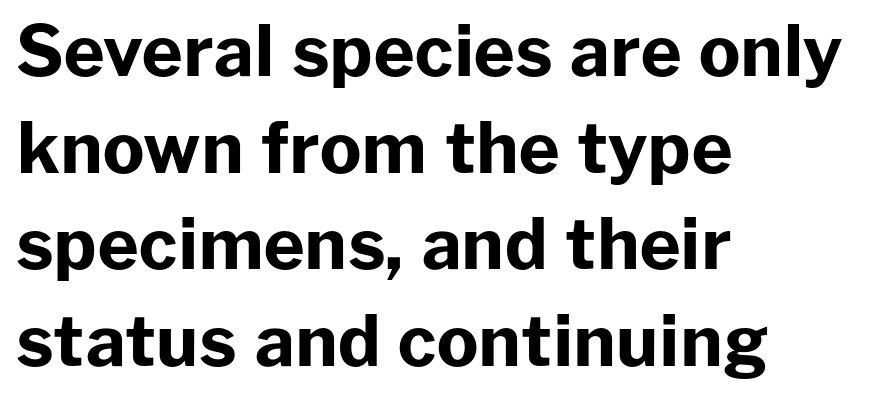
{"serif": "no", "italic": "no", "bold": "yes", "weight": "bold", "width": "normal", "stroke_contrast": "low", "x_height": "medium", "monospaced": "no", "underline": "no", "align": "left", "line_spacing": "normal", "line_spacing_ratio": 1.38, "letter_spacing": "normal", "letter_spacing_em": 0.0, "glyph_px": 70}
